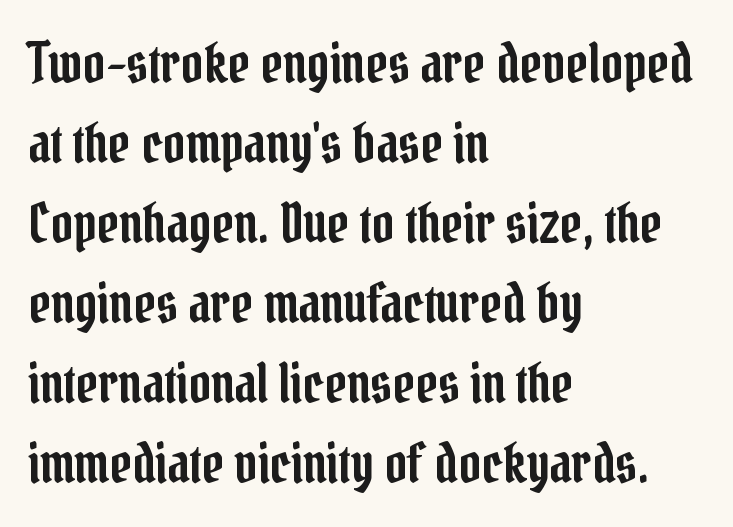
{"serif": "yes", "italic": "no", "width": "condensed", "stroke_contrast": "low", "x_height": "medium", "monospaced": "no", "underline": "no", "align": "left", "line_spacing": "normal", "line_spacing_ratio": 1.48, "letter_spacing": "normal", "letter_spacing_em": 0.0, "glyph_px": 54}
